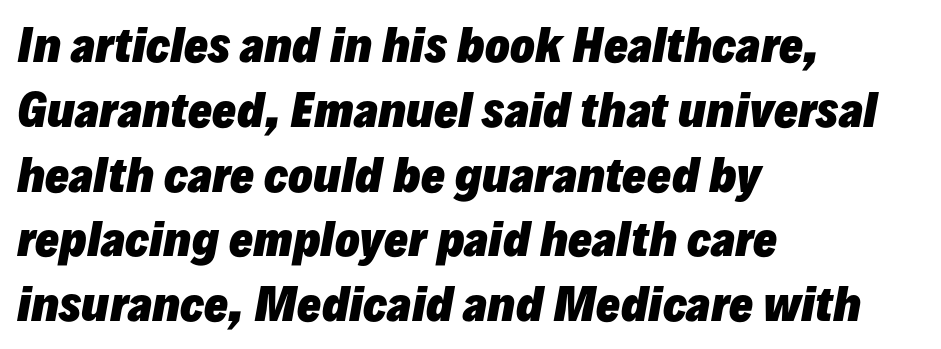
Descenders are the only things crossing below the line. This sample is left-justified, so line endings fall wherever the words run out. The face used here is rendered with its standard letterfit. These lines carry a lot of weight — the face is fully bold.
